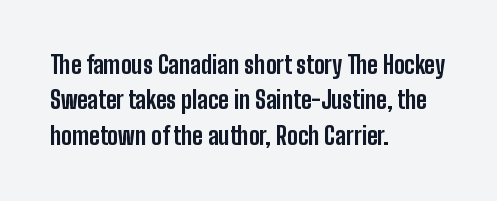
The baseline area is clear. Rendered with straight, roman letterforms. The face used here has the dense, thick strokes of a bold. One-word summary of the alignment: left.
